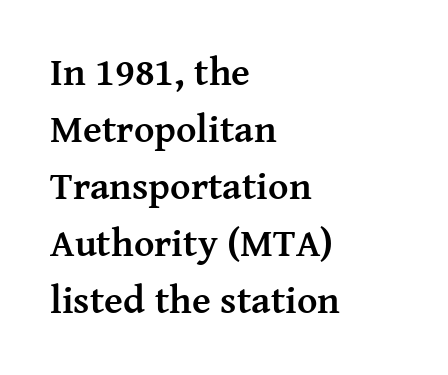
Q: Is the text bold? A: Yes.
Q: Is the text italic (slanted)? A: No, it is upright.
Q: Is the typeface a serif or a sans-serif typeface? A: Serif.
Q: Is the text underlined? A: No.
Q: How is the paragraph aligned? A: Left-aligned.
Q: Is the spacing between letters normal or unusually wide? A: Normal.
Q: Is the spacing between lines tight, normal or loose? A: Normal.
Q: Width (condensed, normal, or wide)? A: Normal.
Q: Stroke contrast? A: Medium.
Q: x-height? A: Medium.
Q: Monospaced? A: No.
